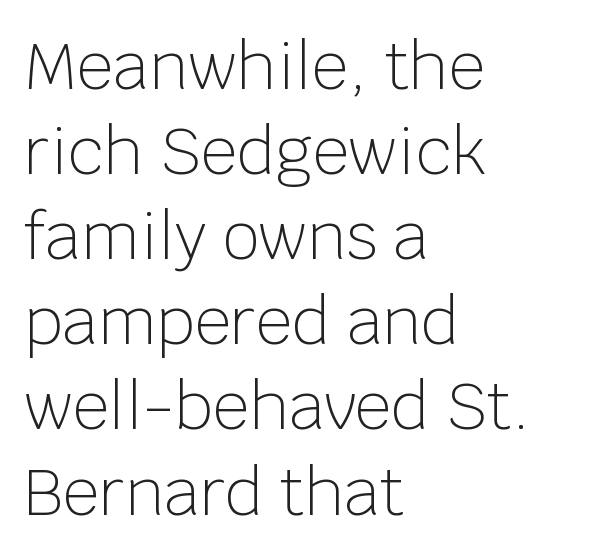
{"serif": "no", "italic": "no", "bold": "no", "weight": "light", "width": "normal", "stroke_contrast": "low", "x_height": "large", "monospaced": "no", "underline": "no", "align": "left", "line_spacing": "normal", "line_spacing_ratio": 1.33, "letter_spacing": "normal", "letter_spacing_em": 0.0, "glyph_px": 64}
